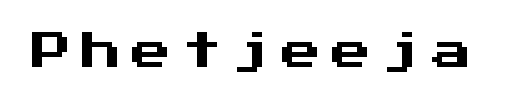
{"serif": "no", "italic": "no", "width": "normal", "stroke_contrast": "medium", "x_height": "medium", "underline": "no", "letter_spacing": "wide", "letter_spacing_em": 0.25, "glyph_px": 40}
